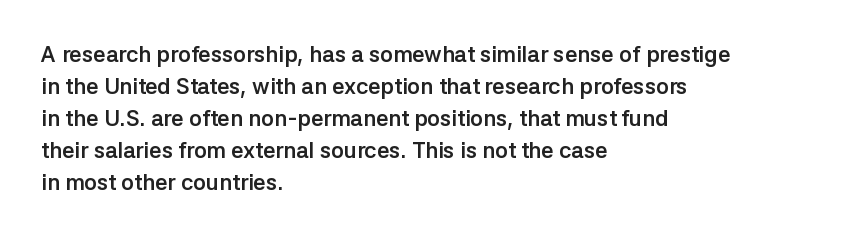
Q: Is the text bold? A: Yes.
Q: Is the text italic (slanted)? A: No, it is upright.
Q: Is the text underlined? A: No.
Q: How is the paragraph aligned? A: Left-aligned.
Q: Is the spacing between letters normal or unusually wide? A: Normal.
Q: Is the spacing between lines tight, normal or loose? A: Normal.
